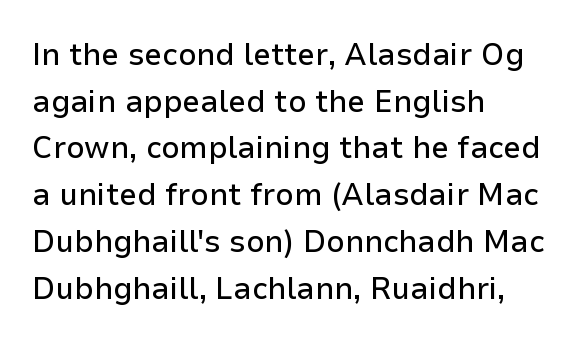
Q: Is the text italic (slanted)? A: No, it is upright.
Q: Is the typeface a serif or a sans-serif typeface? A: Sans-serif.
Q: Is the text underlined? A: No.
Q: How is the paragraph aligned? A: Left-aligned.
Q: Is the spacing between letters normal or unusually wide? A: Normal.
Q: Is the spacing between lines tight, normal or loose? A: Normal.
Q: Width (condensed, normal, or wide)? A: Normal.
Q: Stroke contrast? A: Low.
Q: x-height? A: Medium.
Q: Monospaced? A: No.
